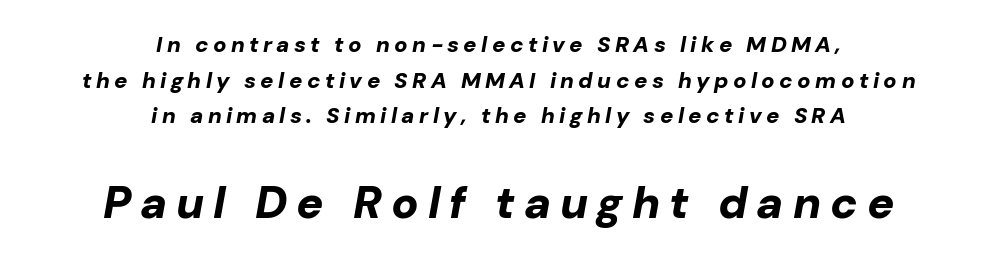
Students, this is bold: see how much ink each stroke carries. A bare baseline throughout the passage. Quick note: interline space is typical. The face used here is proportionally spaced, like ordinary book or web type.
